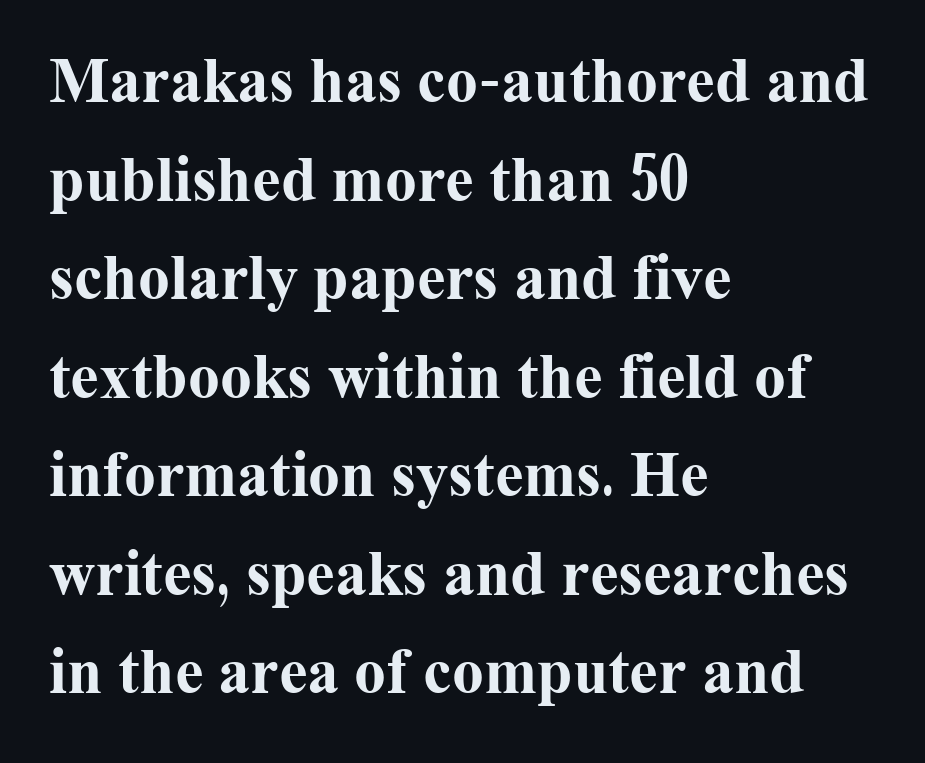
Observe the serifs anchoring each vertical stroke in this sample. Each glyph is drawn with heavy, bold strokes. When letters stand straight like this, we call the style roman or upright. The letters sit at their default tracking, neither squeezed nor spread. These lines are rendered in a variable-pitch font. What's the leading like? Ordinary, nothing unusual.
